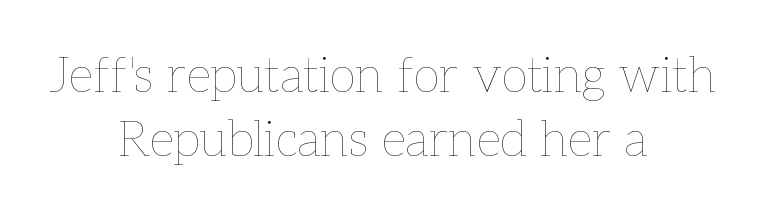
Q: Is the text bold? A: No.
Q: Is the text italic (slanted)? A: No, it is upright.
Q: Is the text underlined? A: No.
Q: How is the paragraph aligned? A: Centered.
Q: Is the spacing between letters normal or unusually wide? A: Normal.
Q: Is the spacing between lines tight, normal or loose? A: Normal.
Q: Width (condensed, normal, or wide)? A: Normal.
Q: Stroke contrast? A: Low.
Q: x-height? A: Medium.
Q: Monospaced? A: No.
